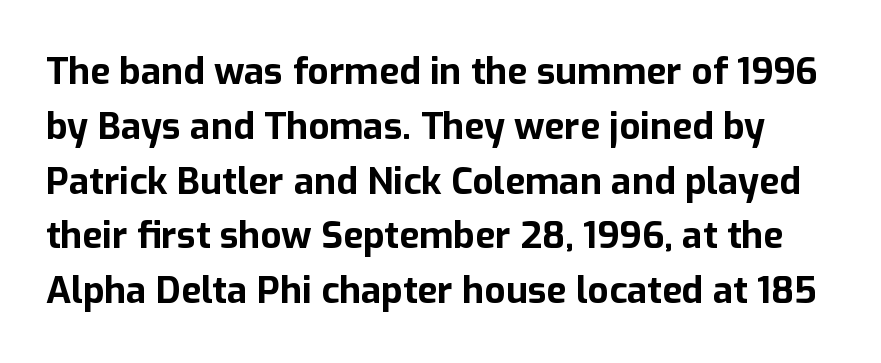
A sans-serif font was chosen for this passage. The rows are spaced the way most documents space them. The face used here is proportionally spaced, like ordinary book or web type. Short note: letters normally spaced. Summary of weight: heavy, a full bold.
